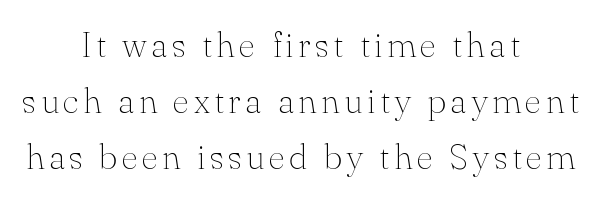
Q: Is the text bold? A: No.
Q: Is the text italic (slanted)? A: No, it is upright.
Q: Is the typeface a serif or a sans-serif typeface? A: Serif.
Q: Is the text underlined? A: No.
Q: How is the paragraph aligned? A: Centered.
Q: Is the spacing between lines tight, normal or loose? A: Normal.
Q: Width (condensed, normal, or wide)? A: Normal.
Q: Stroke contrast? A: Medium.
Q: x-height? A: Small.
Q: Monospaced? A: No.
